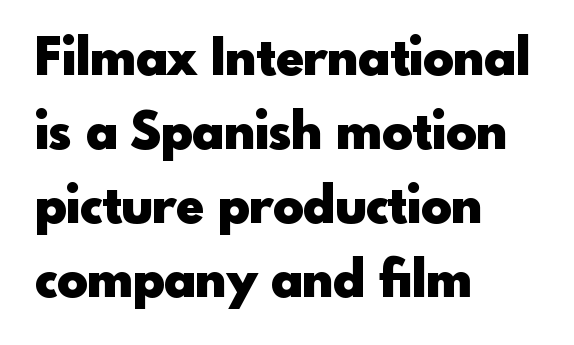
Q: Is the text bold? A: Yes.
Q: Is the text italic (slanted)? A: No, it is upright.
Q: Is the typeface a serif or a sans-serif typeface? A: Sans-serif.
Q: Is the text underlined? A: No.
Q: How is the paragraph aligned? A: Left-aligned.
Q: Is the spacing between letters normal or unusually wide? A: Normal.
Q: Is the spacing between lines tight, normal or loose? A: Normal.
Q: Width (condensed, normal, or wide)? A: Normal.
Q: x-height? A: Small.
Q: Monospaced? A: No.
